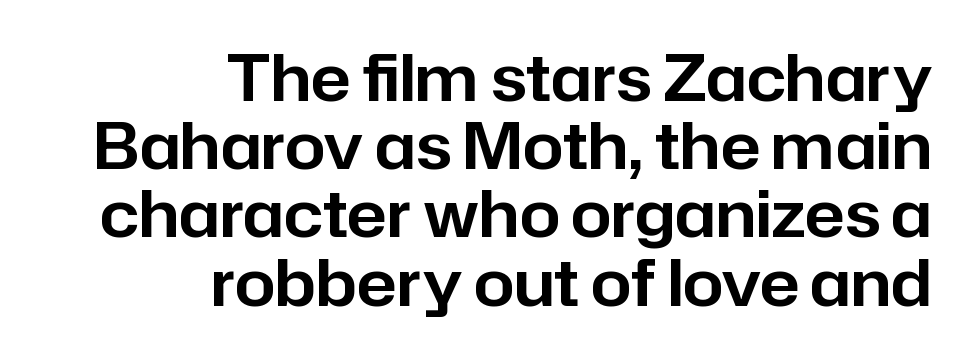
In terms of posture, this sample is upright. Serif or sans? Sans — the stroke terminals are bare. Leading: reduced. The rendering keeps characters at their native spacing. Every row of glyphs terminates at an identical x-position on the right. Character widths vary here, with narrow letters taking less room than wide ones.
